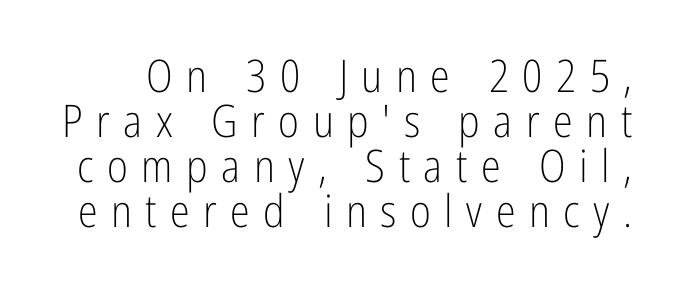
The image shows 45 px light, condensed sans-serif type, upright; set tight line spacing (1.0x), unusually wide letter spacing (+0.3 em), not underlined; low stroke contrast and a medium x-height.
